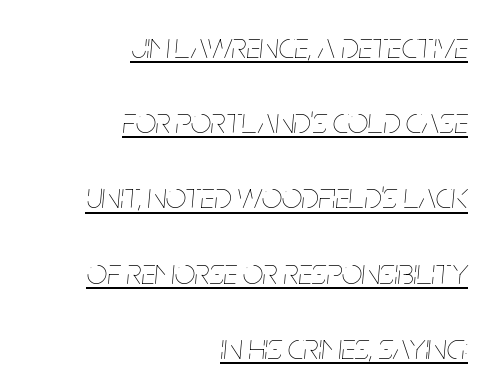
The image shows 36 px thin, condensed type, italic (leaning right); set right-aligned, loose line spacing (2.09x), normal letter spacing, underlined; low stroke contrast and a large x-height.
